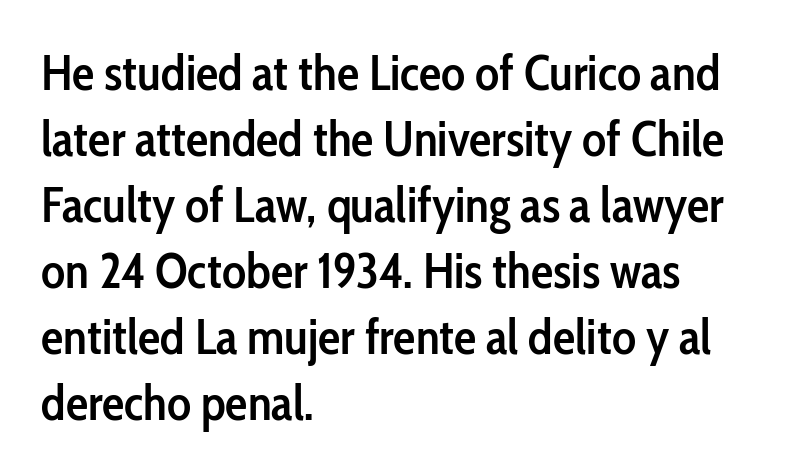
Q: Is the text bold? A: Semi-bold.
Q: Is the text italic (slanted)? A: No, it is upright.
Q: Is the typeface a serif or a sans-serif typeface? A: Sans-serif.
Q: Is the text underlined? A: No.
Q: How is the paragraph aligned? A: Left-aligned.
Q: Is the spacing between letters normal or unusually wide? A: Normal.
Q: Is the spacing between lines tight, normal or loose? A: Normal.
Q: Width (condensed, normal, or wide)? A: Condensed.
Q: Stroke contrast? A: Low.
Q: x-height? A: Medium.
Q: Monospaced? A: No.
